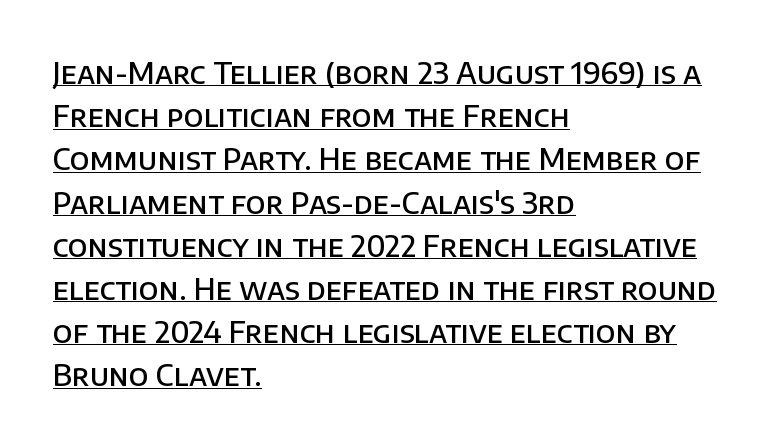
A fair bit of extra ink — the face is semibold, not bold. A student would call this left alignment; a typographer would say flush left, rag right. The line-height multiplier appears to be the usual default. Regarding serifs, this sample does without them. These lines are rendered in a variable-pitch font. The typesetter has applied underlining to the passage shown.
